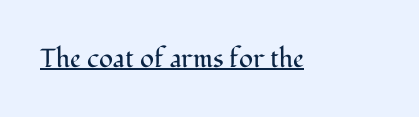
Q: Is the text bold? A: No.
Q: Is the text italic (slanted)? A: No, it is upright.
Q: Is the text underlined? A: Yes.
Q: Is the spacing between letters normal or unusually wide? A: Normal.
